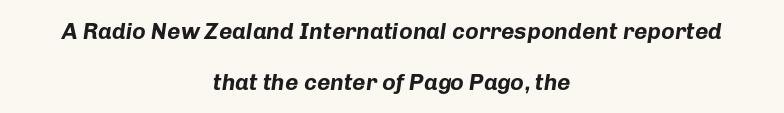
Q: Is the text bold? A: Yes.
Q: Is the text italic (slanted)? A: Yes, it leans right by about 8 degrees.
Q: Is the text underlined? A: No.
Q: How is the paragraph aligned? A: Centered.
Q: Is the spacing between letters normal or unusually wide? A: Normal.
Q: Is the spacing between lines tight, normal or loose? A: Loose.
